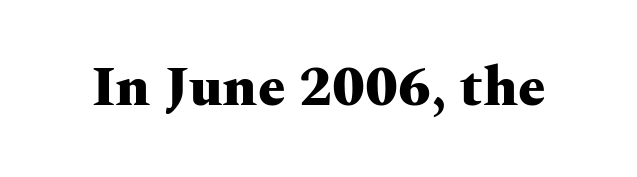
Just letters on the line, the space beneath them empty. It's the straight-up-and-down kind of type. Does extra space separate the letters? No, they use regular spacing. Type style note: has serifs.
